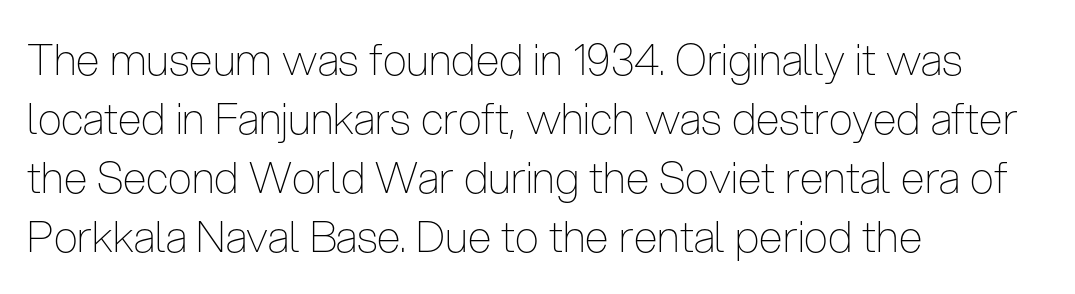
Q: Is the text bold? A: No.
Q: Is the text italic (slanted)? A: No, it is upright.
Q: Is the typeface a serif or a sans-serif typeface? A: Sans-serif.
Q: Is the text underlined? A: No.
Q: How is the paragraph aligned? A: Left-aligned.
Q: Is the spacing between letters normal or unusually wide? A: Normal.
Q: Is the spacing between lines tight, normal or loose? A: Normal.
Q: Width (condensed, normal, or wide)? A: Condensed.
Q: Stroke contrast? A: Low.
Q: x-height? A: Medium.
Q: Monospaced? A: No.
